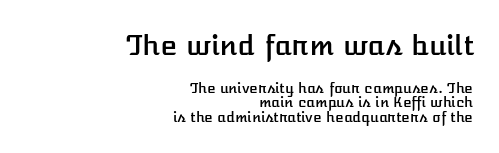
The image shows 28 px text type, upright; set right-aligned, tight line spacing (1.04x), normal letter spacing, not underlined; the first (top) block is 2.0x larger; low stroke contrast and a medium x-height.
